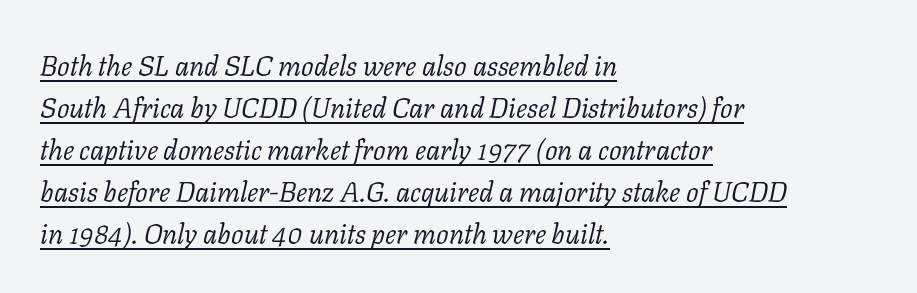
Does the copy run flush right? No — it runs flush left. If you drew a line through each stem, it would be angled. Summary of vertical rhythm: regular, with standard interline spacing. In terms of letterform style, serifs are clearly present. The rendering uses the underline text-decoration. These lines are rendered in a variable-pitch font.
